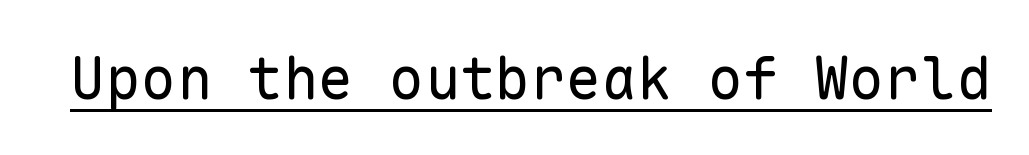
Do the characters align in a grid? Yes, the font is monospaced. Has an underline been added? It has. The designer went with a sans here, leaving each stem footless. The rendering keeps characters at their native spacing. The typesetting does not lean heavy: it is not bold.
